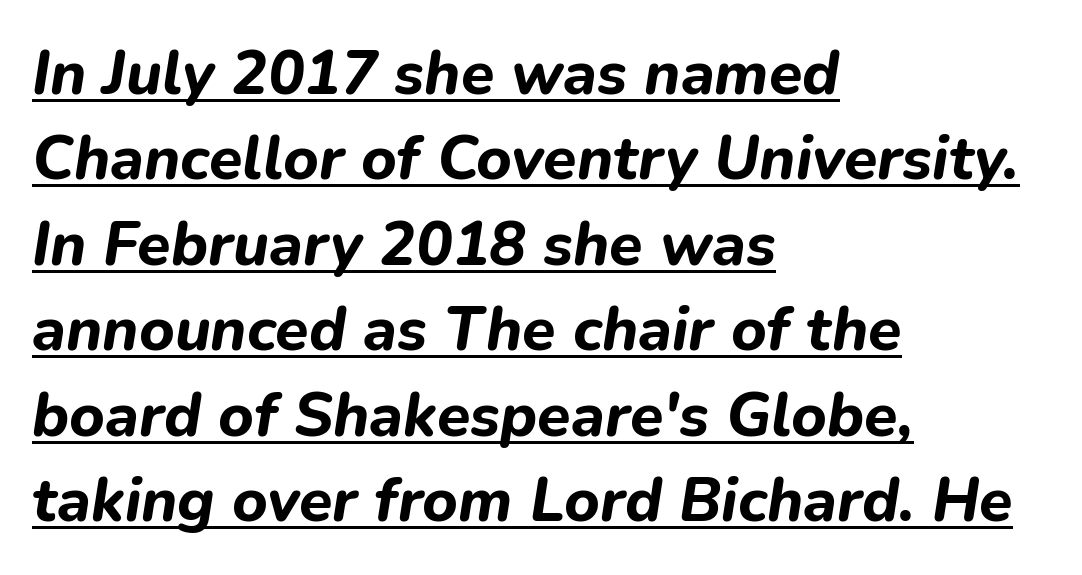
Check the space under the baseline: a stroke is drawn there. The passage shown is typed in a proportional face where columns would drift. The compositor pushed each line to the left boundary. Spacing between characters is what you'd get straight out of the box.
